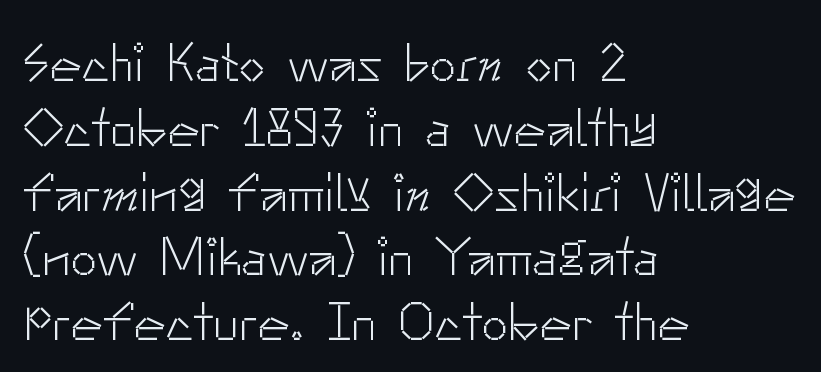
{"serif": "no", "italic": "no", "bold": "no", "weight": "light", "width": "normal", "stroke_contrast": "low", "x_height": "small", "monospaced": "no", "underline": "no", "align": "left", "line_spacing_ratio": 1.2, "letter_spacing": "normal", "letter_spacing_em": 0.0, "glyph_px": 54}
